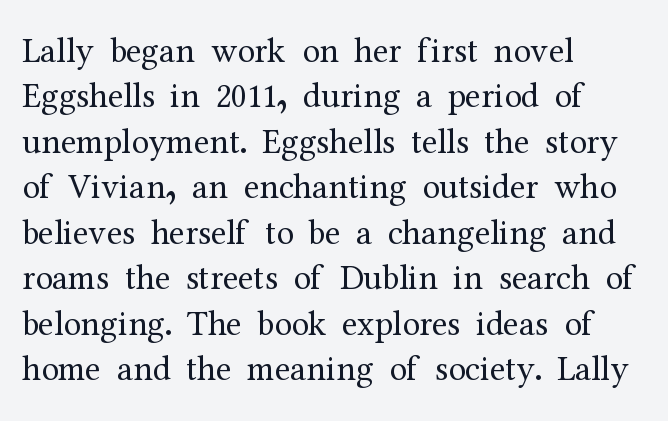
The image shows 35 px regular-weight serif type, upright; set left-aligned, normal line spacing (1.3x), normal letter spacing, not underlined; medium stroke contrast and a medium x-height.
